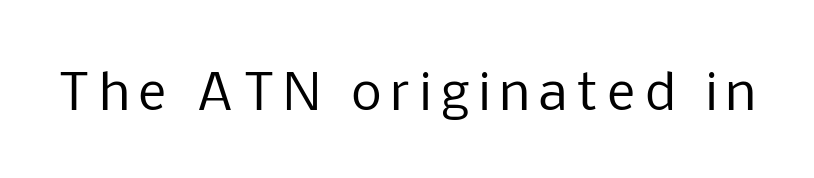
Q: Is the text bold? A: No.
Q: Is the text italic (slanted)? A: No, it is upright.
Q: Is the typeface a serif or a sans-serif typeface? A: Sans-serif.
Q: Is the text underlined? A: No.
Q: Width (condensed, normal, or wide)? A: Normal.
Q: Stroke contrast? A: Low.
Q: x-height? A: Medium.
Q: Monospaced? A: No.
